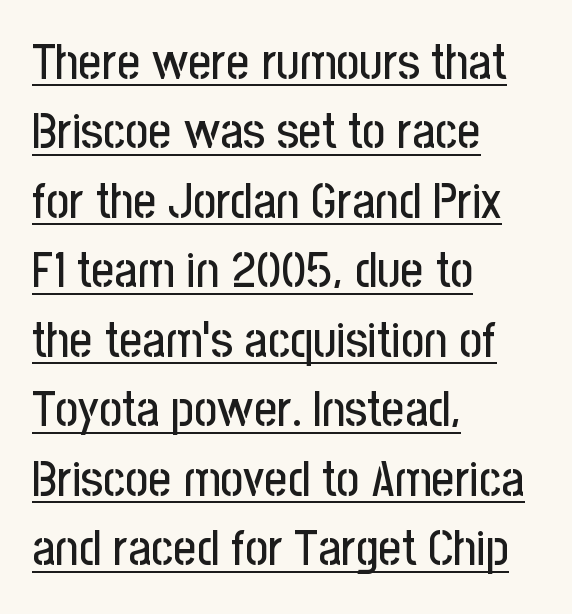
{"serif": "no", "italic": "no", "width": "condensed", "stroke_contrast": "low", "x_height": "medium", "monospaced": "no", "underline": "yes", "align": "left", "line_spacing": "normal", "line_spacing_ratio": 1.39, "letter_spacing": "normal", "letter_spacing_em": 0.0, "glyph_px": 50}
